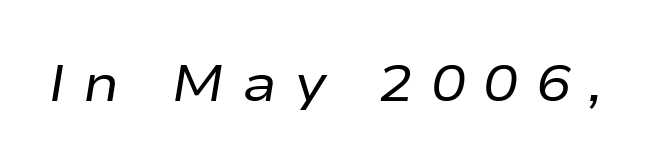
The image shows 52 px regular-weight, wide type, italic (leaning right); set unusually wide letter spacing (+0.34 em), not underlined; low stroke contrast and a medium x-height.
